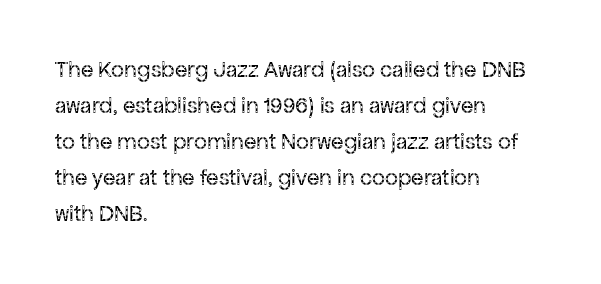
The image shows 23 px text type, upright; set left-aligned, normal line spacing (1.57x), normal letter spacing, not underlined.
